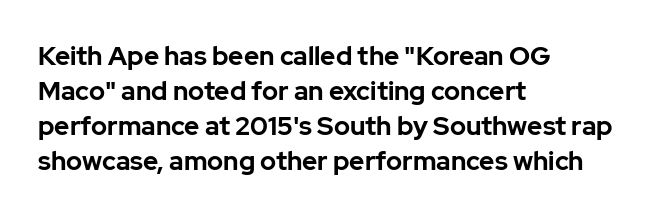
Q: Is the text bold? A: Yes.
Q: Is the text italic (slanted)? A: No, it is upright.
Q: Is the text underlined? A: No.
Q: How is the paragraph aligned? A: Left-aligned.
Q: Is the spacing between letters normal or unusually wide? A: Normal.
Q: Is the spacing between lines tight, normal or loose? A: Normal.
